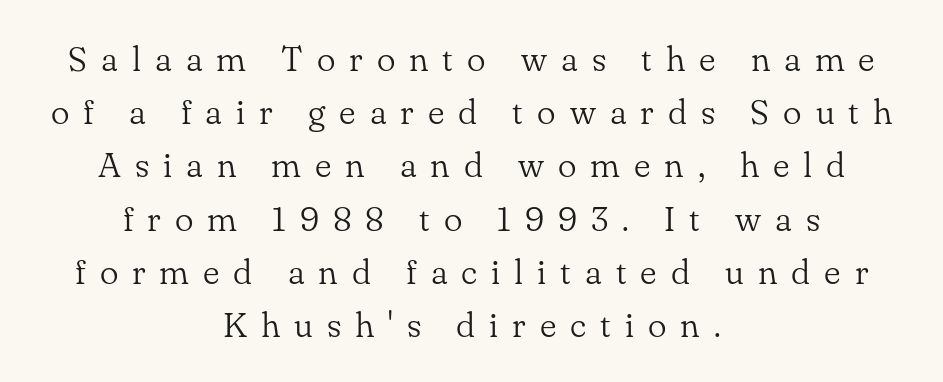
The image shows 35 px light serif type, upright; set centered, normal line spacing (1.52x), unusually wide letter spacing (+0.4 em), not underlined; low stroke contrast and a small x-height.
